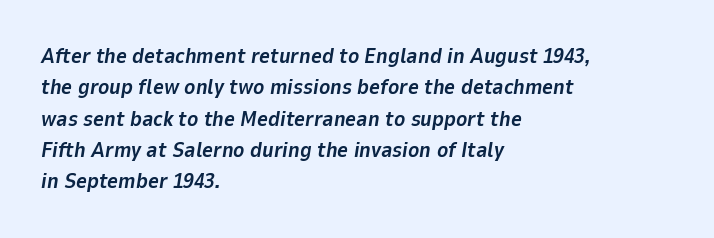
Q: Is the text bold? A: Yes.
Q: Is the text italic (slanted)? A: Yes, it leans right by about 9 degrees.
Q: Is the text underlined? A: No.
Q: How is the paragraph aligned? A: Left-aligned.
Q: Is the spacing between letters normal or unusually wide? A: Normal.
Q: Is the spacing between lines tight, normal or loose? A: Normal.
